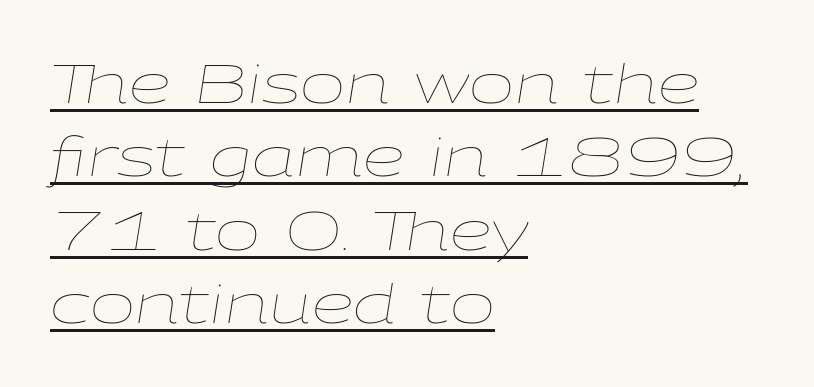
Q: Is the text bold? A: No.
Q: Is the text italic (slanted)? A: Yes, it leans right by about 9 degrees.
Q: Is the text underlined? A: Yes.
Q: How is the paragraph aligned? A: Left-aligned.
Q: Is the spacing between letters normal or unusually wide? A: Normal.
Q: Is the spacing between lines tight, normal or loose? A: Normal.
Q: Width (condensed, normal, or wide)? A: Wide.
Q: Stroke contrast? A: Low.
Q: x-height? A: Medium.
Q: Monospaced? A: No.
